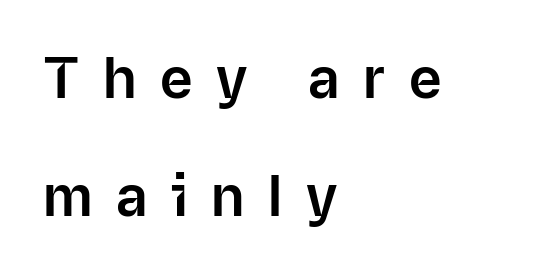
The image shows 56 px sans-serif type, upright; set left-aligned, loose line spacing (2.11x), unusually wide letter spacing (+0.42 em), not underlined; low stroke contrast and a medium x-height.
